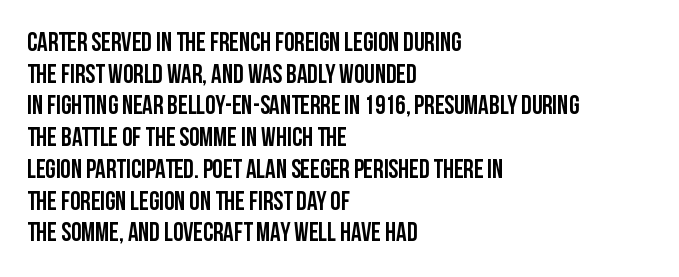
The lettering stays uniformly vertical, giving the passage a roman look. The baseline area is clear. The setting favours the left margin, as ordinary paragraphs usually do. These lines keep a tight, regular rhythm from letter to letter.
